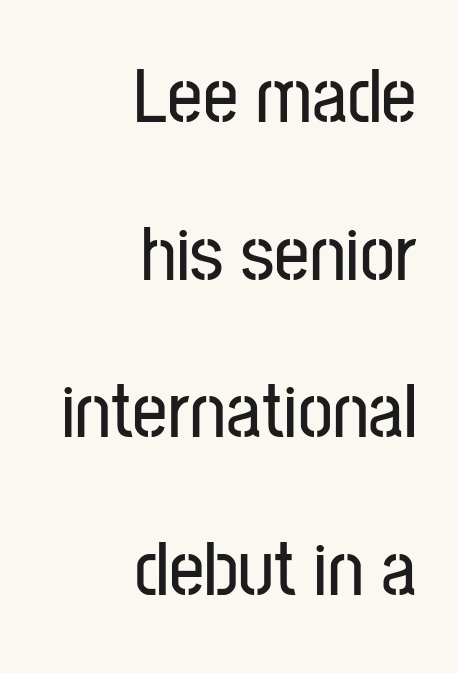
The image shows 78 px condensed sans-serif type, upright; set right-aligned, loose line spacing (2.02x), normal letter spacing, not underlined; low stroke contrast and a medium x-height.
